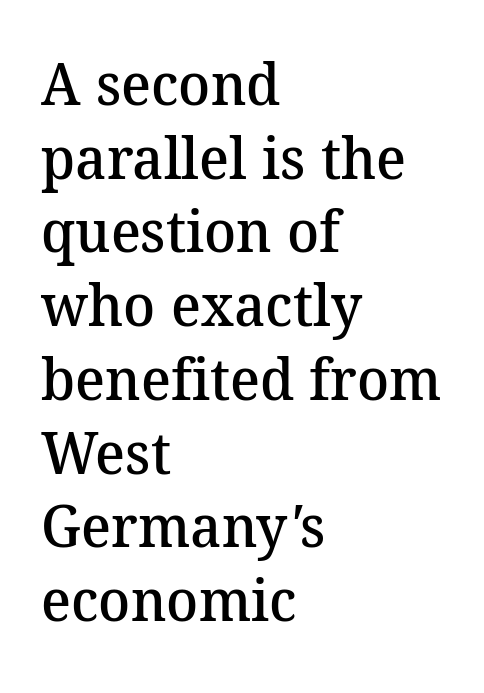
{"serif": "yes", "bold": "semi", "weight": "semibold", "width": "normal", "stroke_contrast": "medium", "x_height": "medium", "monospaced": "no", "underline": "no", "align": "left", "line_spacing": "normal", "line_spacing_ratio": 1.25, "letter_spacing": "normal", "letter_spacing_em": 0.0, "glyph_px": 59}
